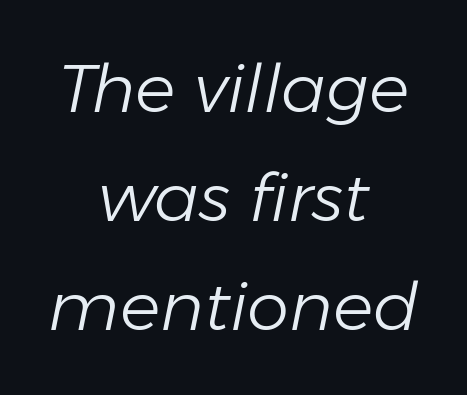
The image shows 67 px light type, italic (leaning right); set centered, normal line spacing (1.63x), normal letter spacing, not underlined; low stroke contrast and a medium x-height.
